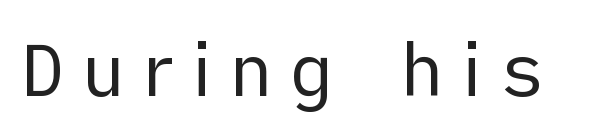
The image shows 74 px regular-weight sans-serif type, upright; set unusually wide letter spacing (+0.22 em), not underlined; low stroke contrast and a medium x-height.
